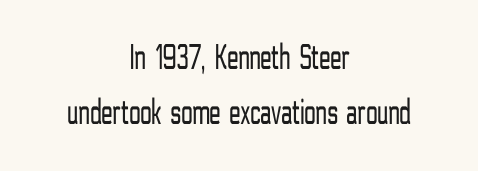
{"serif": "no", "italic": "no", "bold": "no", "weight": "light", "width": "condensed", "stroke_contrast": "low", "x_height": "medium", "monospaced": "no", "underline": "no", "align": "center", "line_spacing": "normal", "line_spacing_ratio": 1.49, "letter_spacing": "normal", "letter_spacing_em": 0.0, "glyph_px": 37}
